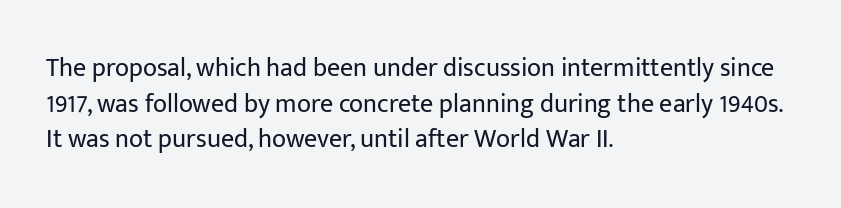
{"italic": "no", "bold": "no", "underline": "no", "align": "left", "line_spacing": "normal", "line_spacing_ratio": 1.37, "letter_spacing": "normal", "letter_spacing_em": 0.0, "glyph_px": 26}
